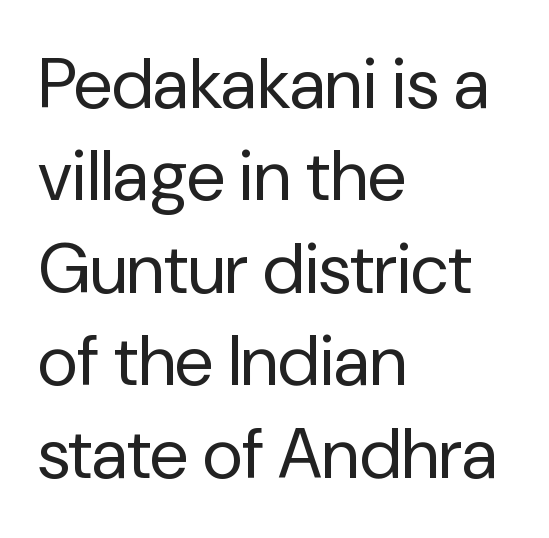
The passage shown is not underscored anywhere. To sum up the face: it is a sans, with no serifs. Looks like regular typesetting: each glyph gets only the width it needs. The weight tops out at a normal text grade.
